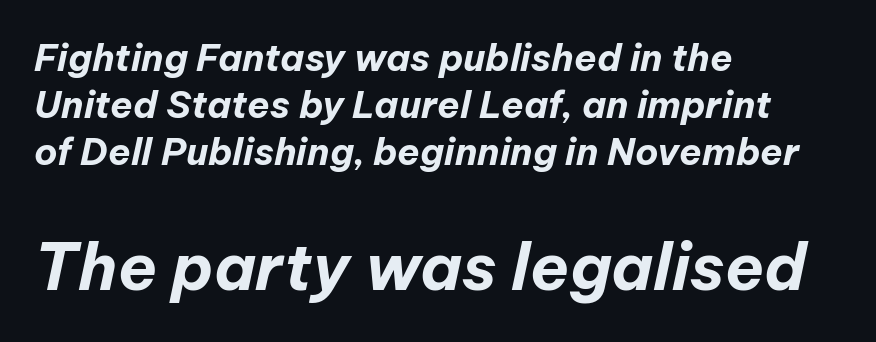
In this sample the second text group is rendered at the bigger scale. Vertically, the passage feels balanced, rows spaced as you'd expect. Lines of text with bare space underneath. This is oblique type, the kind used for emphasis or titles.
